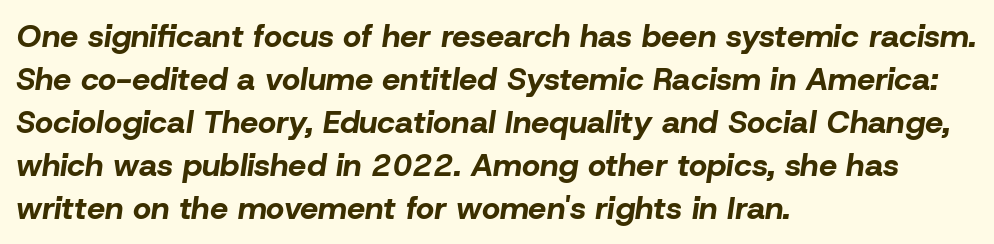
Q: Is the text bold? A: Yes.
Q: Is the text italic (slanted)? A: Yes, it leans right by about 8 degrees.
Q: Is the text underlined? A: No.
Q: How is the paragraph aligned? A: Left-aligned.
Q: Is the spacing between letters normal or unusually wide? A: Normal.
Q: Is the spacing between lines tight, normal or loose? A: Normal.
Q: Width (condensed, normal, or wide)? A: Normal.
Q: Stroke contrast? A: Low.
Q: x-height? A: Medium.
Q: Monospaced? A: No.
